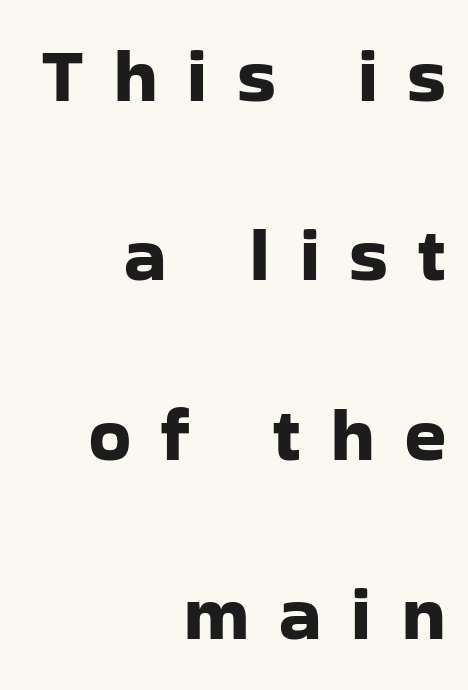
The image shows 76 px sans-serif type, upright; set right-aligned, loose line spacing (2.36x), unusually wide letter spacing (+0.39 em), not underlined; low stroke contrast and a medium x-height.
